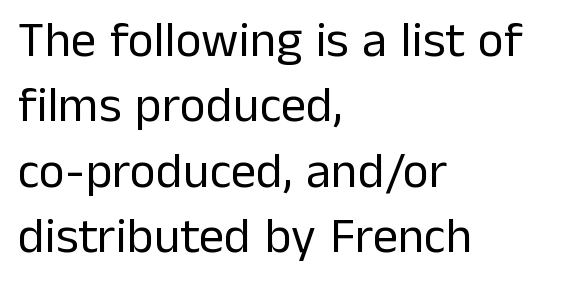
Q: Is the text bold? A: No.
Q: Is the text italic (slanted)? A: No, it is upright.
Q: Is the typeface a serif or a sans-serif typeface? A: Sans-serif.
Q: Is the text underlined? A: No.
Q: How is the paragraph aligned? A: Left-aligned.
Q: Is the spacing between letters normal or unusually wide? A: Normal.
Q: Is the spacing between lines tight, normal or loose? A: Normal.
Q: Width (condensed, normal, or wide)? A: Normal.
Q: Stroke contrast? A: Low.
Q: x-height? A: Medium.
Q: Monospaced? A: No.
